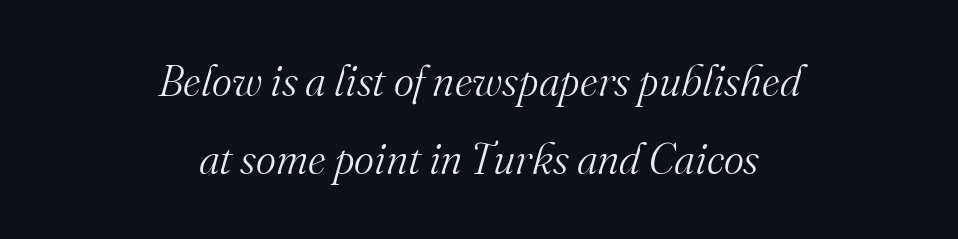
The face used here has a pronounced slope to its letters. Is this a heavy cut? Hardly; it is regular or lighter. Anything drawn beneath the words? Only blank space. Inter-character spacing is left at the font's built-in metrics. In terms of letterform style, serifs are clearly present.
